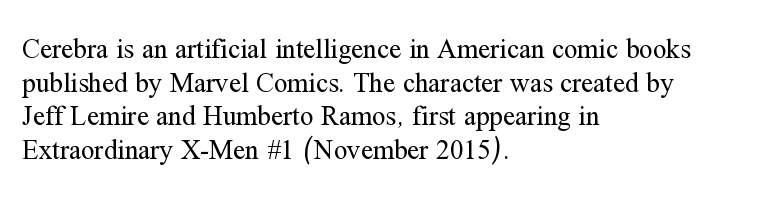
The image shows 27 px text type, upright; set left-aligned, normal line spacing (1.25x), normal letter spacing, not underlined.
